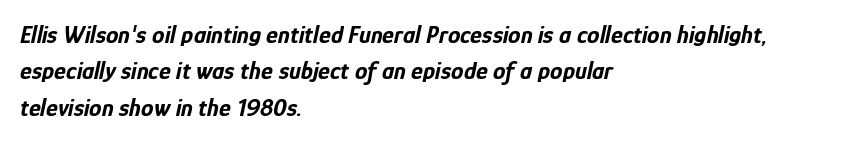
The image shows 25 px bold type, italic (leaning right); set left-aligned, normal line spacing (1.46x), normal letter spacing, not underlined.
